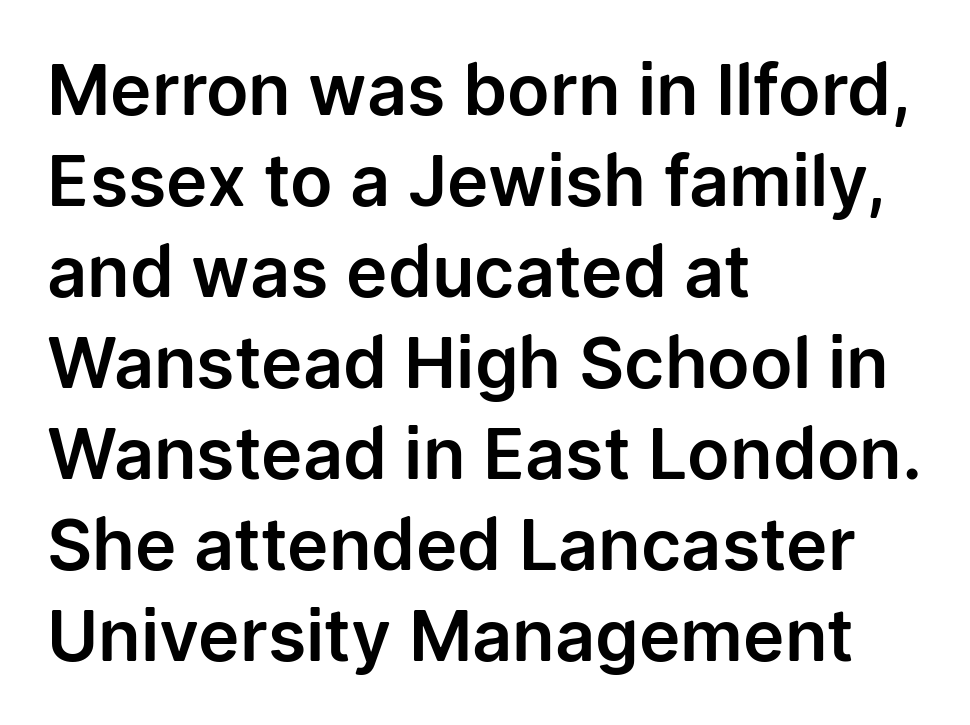
The image shows 70 px sans-serif type, upright; set left-aligned, normal line spacing (1.3x), normal letter spacing, not underlined; low stroke contrast and a medium x-height.
